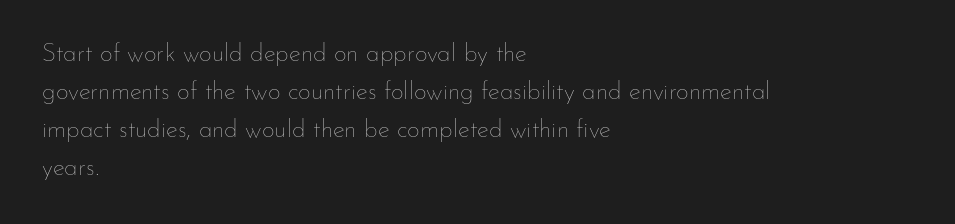
{"italic": "no", "bold": "no", "underline": "no", "align": "left", "line_spacing": "normal", "line_spacing_ratio": 1.52, "letter_spacing": "normal", "letter_spacing_em": 0.0, "glyph_px": 25}
